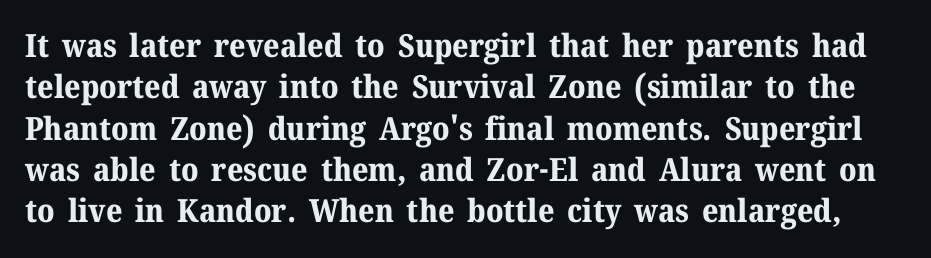
The image shows 32 px bold serif type, upright; set normal line spacing (1.29x), normal letter spacing, not underlined; medium stroke contrast and a medium x-height.
